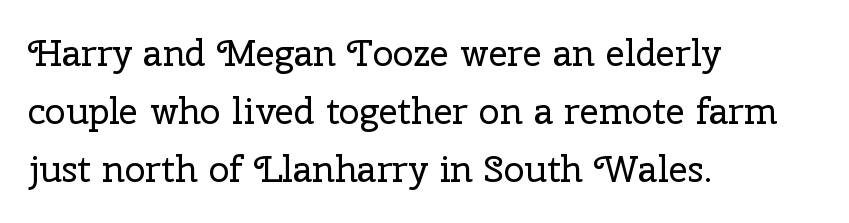
Vertically, the passage feels balanced, rows spaced as you'd expect. Glance below the letters and you will spot only blank space. The letters stand straight up with perfectly vertical stems. Regarding serifs, this sample has them.
